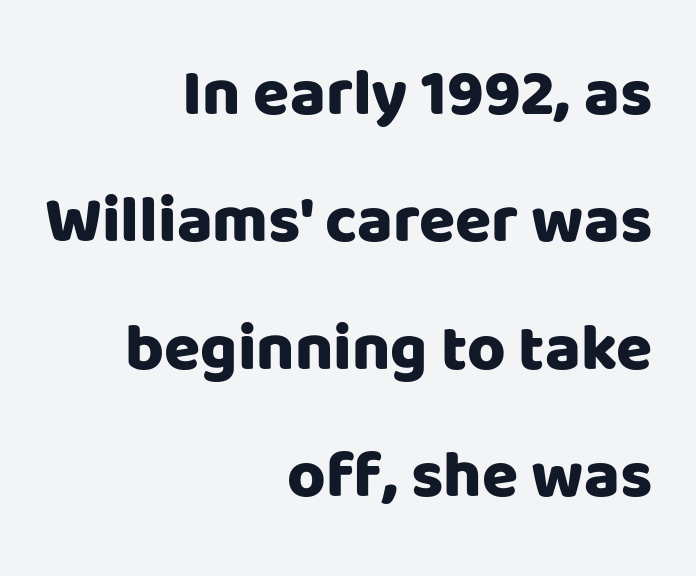
Nothing unusual about the tracking: characters are spaced as the font intends. Looks like regular typesetting: each glyph gets only the width it needs. The rendering shows plain stroke endings on the letterforms — a sans-serif design. Every letter is thick-stroked: bold, no question. Loosely led — the rows are spread out.
